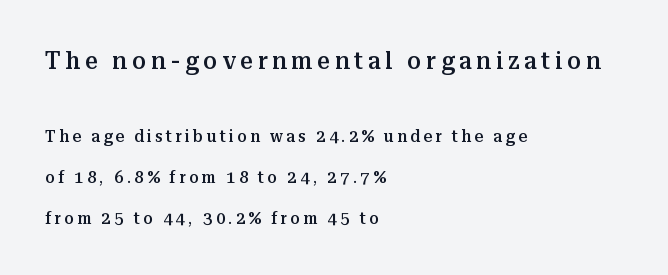
{"italic": "no", "bold": "semi", "underline": "no", "align": "left", "line_spacing": "loose", "line_spacing_ratio": 2.43, "larger_block": "first", "size_ratio": 1.47, "glyph_px": 25}
